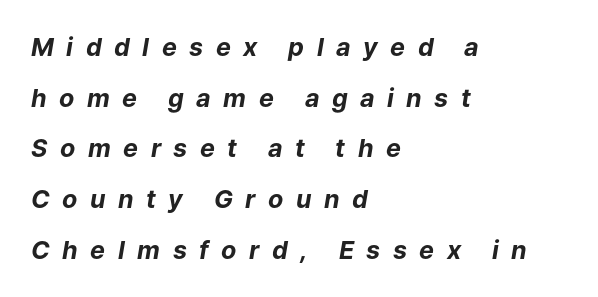
The image shows 25 px bold type, italic (leaning right); set left-aligned, loose line spacing (2.03x), unusually wide letter spacing (+0.5 em), not underlined.
